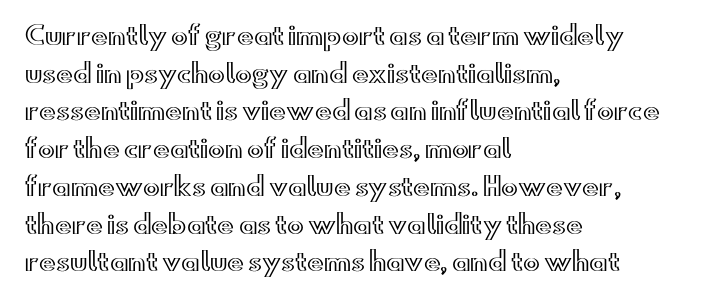
Q: Is the text italic (slanted)? A: No, it is upright.
Q: Is the text underlined? A: No.
Q: How is the paragraph aligned? A: Left-aligned.
Q: Is the spacing between letters normal or unusually wide? A: Normal.
Q: Is the spacing between lines tight, normal or loose? A: Normal.
